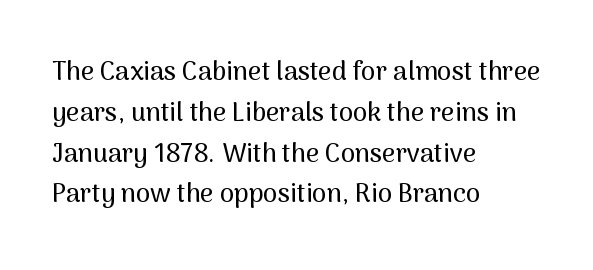
The space between consecutive lines is moderate. This sample uses plain, unmodified letter spacing. Layout note: lines flush left. No italicization has been applied; the sample stays upright. The passage shown is not underscored anywhere.
